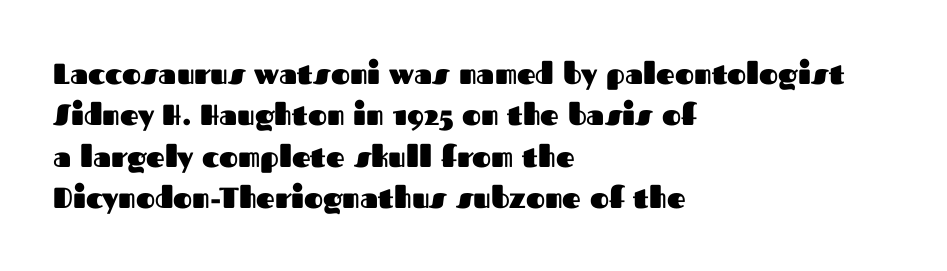
The image shows 29 px heavy sans-serif type, upright; set left-aligned, normal line spacing (1.43x), normal letter spacing, not underlined; medium stroke contrast and a medium x-height.
